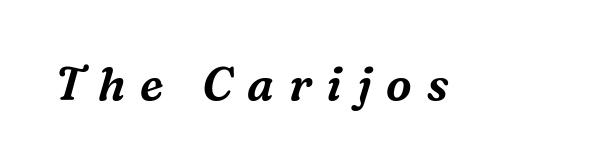
Designer's note — italics engaged. Descenders hang freely into open space. There is plenty of visible air inserted between adjacent glyphs. Looks like regular typesetting: each glyph gets only the width it needs.
